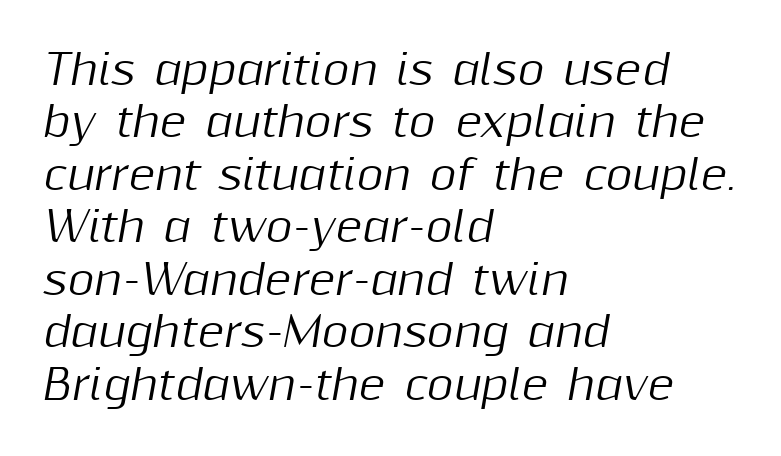
The face used here is proportionally spaced, like ordinary book or web type. The letterforms sit shoulder to shoulder at normal distance. The designer left line spacing at the default. This is oblique type, the kind used for emphasis or titles. Decoration check: the copy has no underline.
